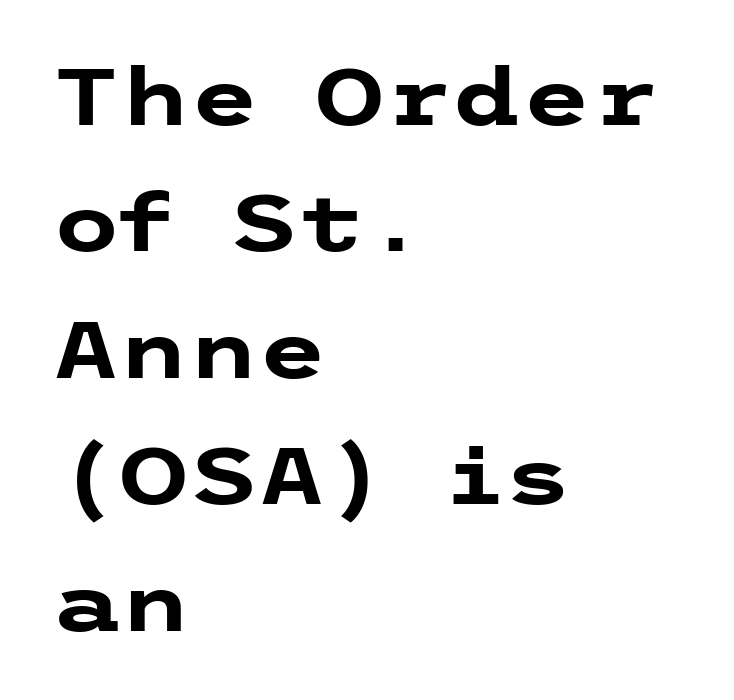
Bare-footed words on every line. Style check: upright. Each line starts at the same left margin while the right side varies. Caption: bold face, heavy strokes. The rendering shows plain stroke endings on the letterforms — a sans-serif design. Whoever set this chose a conventional vertical rhythm.
